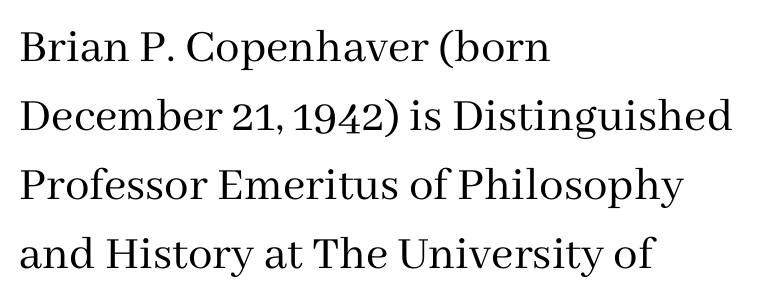
The image shows 49 px regular-weight serif type, upright; set left-aligned, normal line spacing (1.41x), normal letter spacing, not underlined; medium stroke contrast and a medium x-height.
